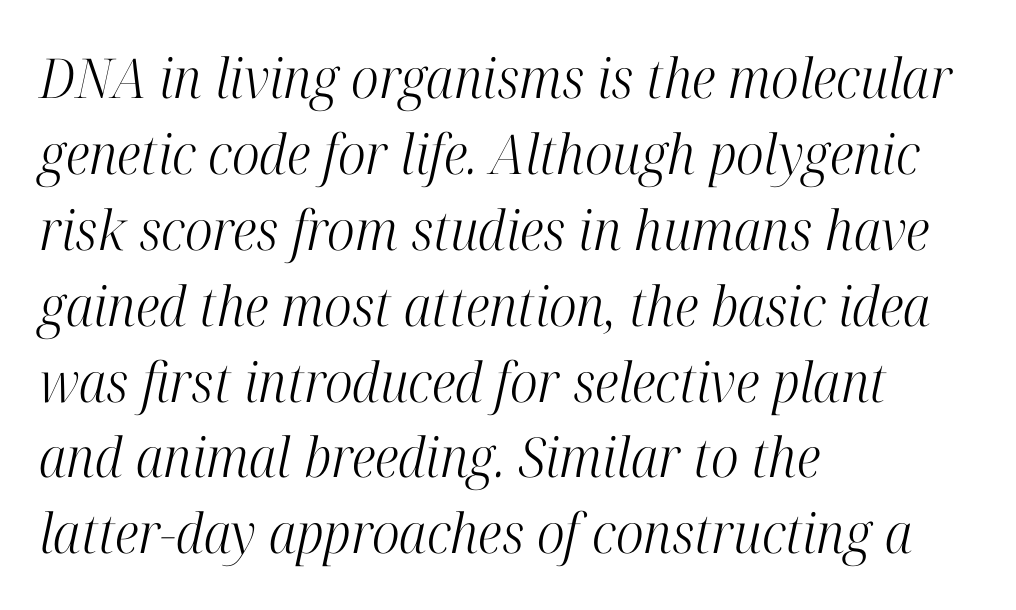
The image shows 55 px light, condensed serif type, italic (leaning right); set left-aligned, normal line spacing (1.38x), normal letter spacing, not underlined; high stroke contrast and a medium x-height.
